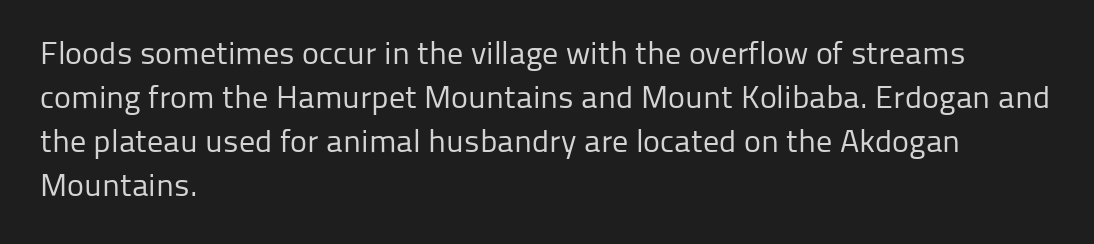
Honestly, there is no underline to notice here at all. The typeface chosen for these lines omits serifs. This sample is left-justified, so line endings fall wherever the words run out. This is the regular roman posture of the typeface.
